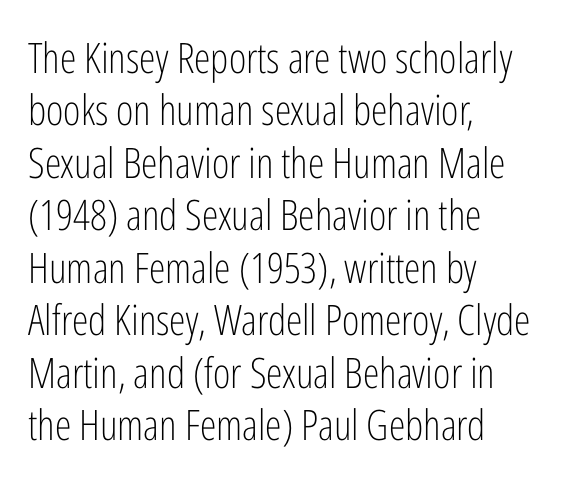
A typesetter would call this proportional, since set widths differ per character. Check the space under the baseline: it is left empty. When letters stand straight like this, we call the style roman or upright. The designer left line spacing at the default.
